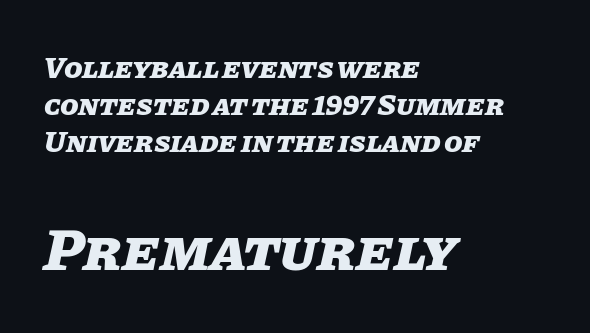
The image shows 60 px heavy type, italic (leaning right); set left-aligned, line spacing 1.23x, normal letter spacing, not underlined; the second (bottom) block is 2.0x larger; low stroke contrast and a large x-height.
